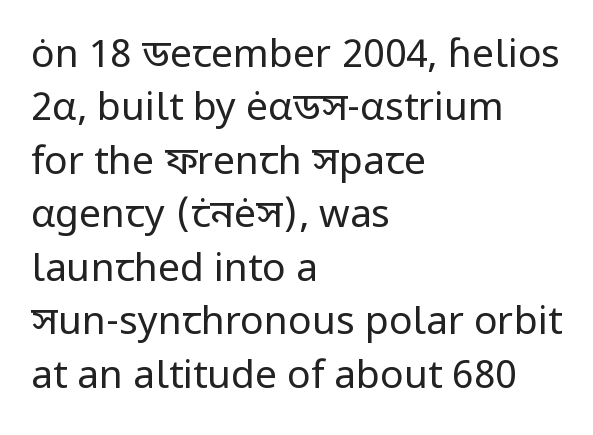
Q: Is the text bold? A: No.
Q: Is the text italic (slanted)? A: No, it is upright.
Q: Is the typeface a serif or a sans-serif typeface? A: Sans-serif.
Q: Is the text underlined? A: No.
Q: How is the paragraph aligned? A: Left-aligned.
Q: Is the spacing between letters normal or unusually wide? A: Normal.
Q: Is the spacing between lines tight, normal or loose? A: Normal.
Q: Width (condensed, normal, or wide)? A: Normal.
Q: Stroke contrast? A: Low.
Q: x-height? A: Medium.
Q: Monospaced? A: No.
